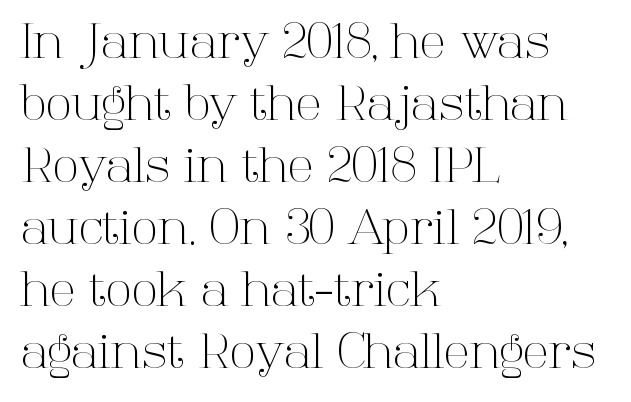
The image shows 48 px light serif type, upright; set left-aligned, normal line spacing (1.29x), normal letter spacing, not underlined; high stroke contrast and a medium x-height.
